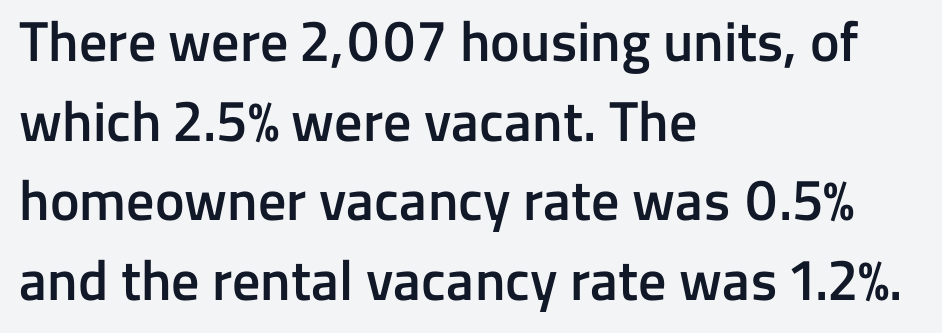
The image shows 56 px semibold sans-serif type, upright; set left-aligned, normal line spacing (1.42x), normal letter spacing, not underlined; low stroke contrast and a medium x-height.
